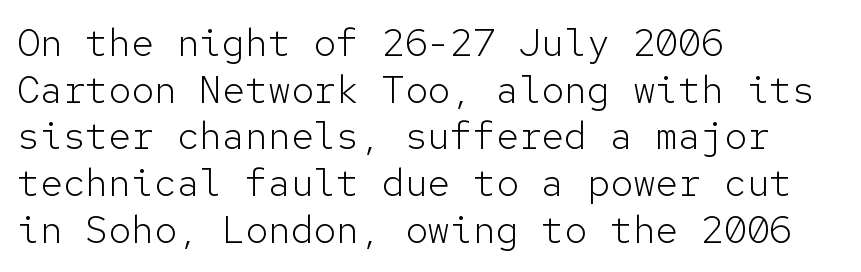
The image shows 38 px light sans-serif type, upright, monospaced; set left-aligned, line spacing 1.23x, normal letter spacing, not underlined; low stroke contrast and a medium x-height.
